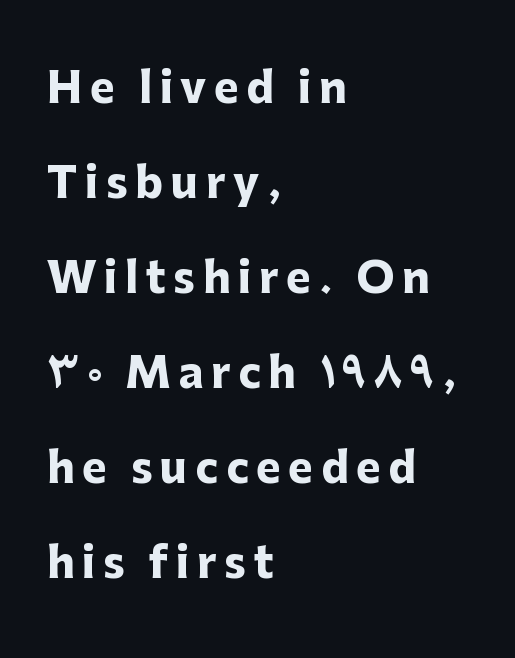
The image shows 42 px heavy sans-serif type, upright; set left-aligned, loose line spacing (2.26x), not underlined; low stroke contrast and a medium x-height.
